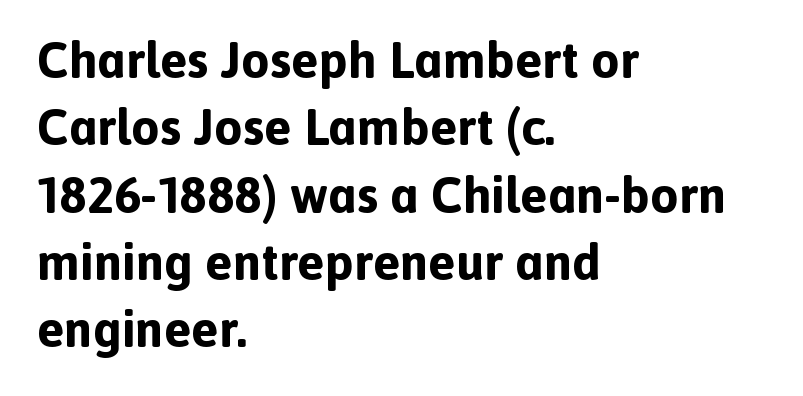
Q: Is the text bold? A: Yes.
Q: Is the text italic (slanted)? A: No, it is upright.
Q: Is the typeface a serif or a sans-serif typeface? A: Sans-serif.
Q: Is the text underlined? A: No.
Q: How is the paragraph aligned? A: Left-aligned.
Q: Is the spacing between letters normal or unusually wide? A: Normal.
Q: Is the spacing between lines tight, normal or loose? A: Normal.
Q: Width (condensed, normal, or wide)? A: Normal.
Q: x-height? A: Medium.
Q: Monospaced? A: No.
